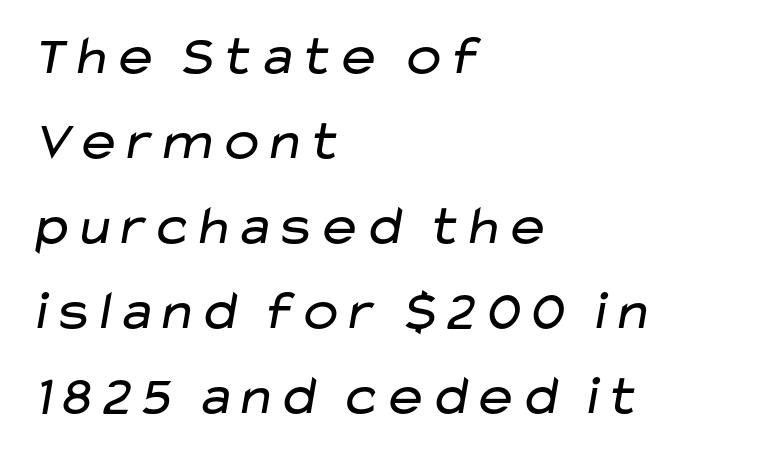
The image shows 56 px regular-weight, wide sans-serif type; set left-aligned, normal line spacing (1.52x), normal letter spacing, not underlined; low stroke contrast and a medium x-height.
